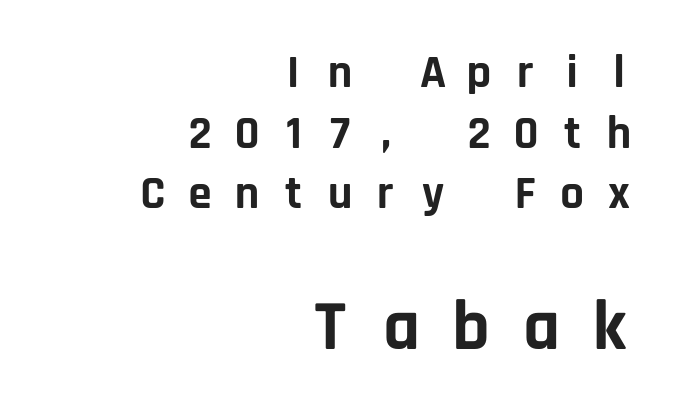
The image shows 71 px bold sans-serif type, upright, monospaced; set right-aligned, normal line spacing (1.29x), unusually wide letter spacing (+0.39 em), not underlined; the second (bottom) block is 1.51x larger; low stroke contrast and a large x-height.
